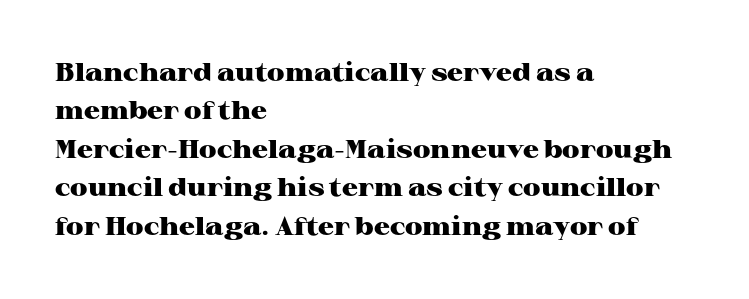
The image shows 25 px bold type, upright; set left-aligned, normal line spacing (1.54x), normal letter spacing, not underlined.
